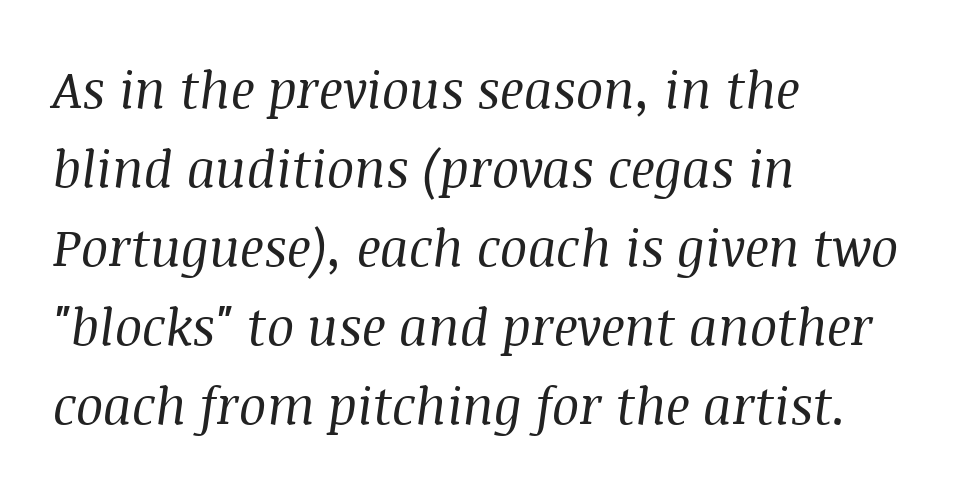
Q: Is the text bold? A: No.
Q: Is the text italic (slanted)? A: Yes, it leans right by about 8 degrees.
Q: Is the typeface a serif or a sans-serif typeface? A: Serif.
Q: Is the text underlined? A: No.
Q: How is the paragraph aligned? A: Left-aligned.
Q: Is the spacing between letters normal or unusually wide? A: Normal.
Q: Is the spacing between lines tight, normal or loose? A: Normal.
Q: Width (condensed, normal, or wide)? A: Normal.
Q: Stroke contrast? A: Medium.
Q: x-height? A: Large.
Q: Monospaced? A: No.
